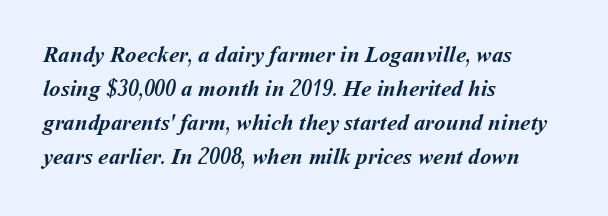
Normally led — the rows are evenly, conventionally spaced. In CSS terms this would be text-align: left. The passage shown is not underscored anywhere. The rendering keeps characters at their native spacing. The rendering uses a bold face; every stroke is thick and dark.
